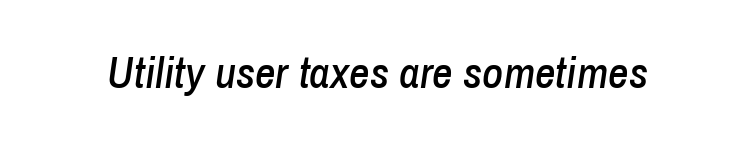
{"italic": "yes", "lean": "right", "slant_degrees": 8, "width": "condensed", "stroke_contrast": "low", "x_height": "medium", "monospaced": "no", "underline": "no", "letter_spacing": "normal", "letter_spacing_em": 0.0, "glyph_px": 45}
